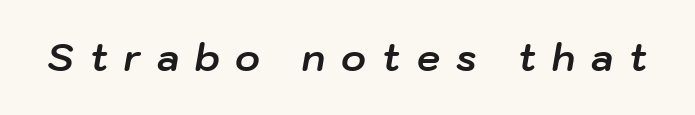
The image shows 37 px bold type, italic (leaning right); set unusually wide letter spacing (+0.43 em), not underlined; low stroke contrast and a medium x-height.
